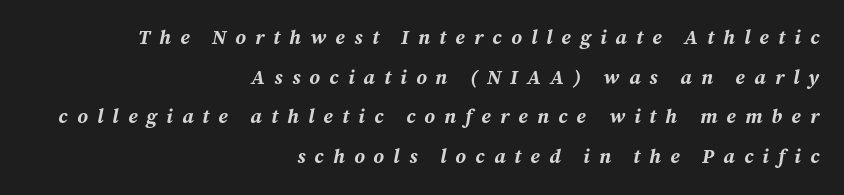
Q: Is the text bold? A: Yes.
Q: Is the text italic (slanted)? A: Yes, it leans right by about 12 degrees.
Q: Is the text underlined? A: No.
Q: How is the paragraph aligned? A: Right-aligned.
Q: Is the spacing between letters normal or unusually wide? A: Unusually wide.
Q: Is the spacing between lines tight, normal or loose? A: Loose.
